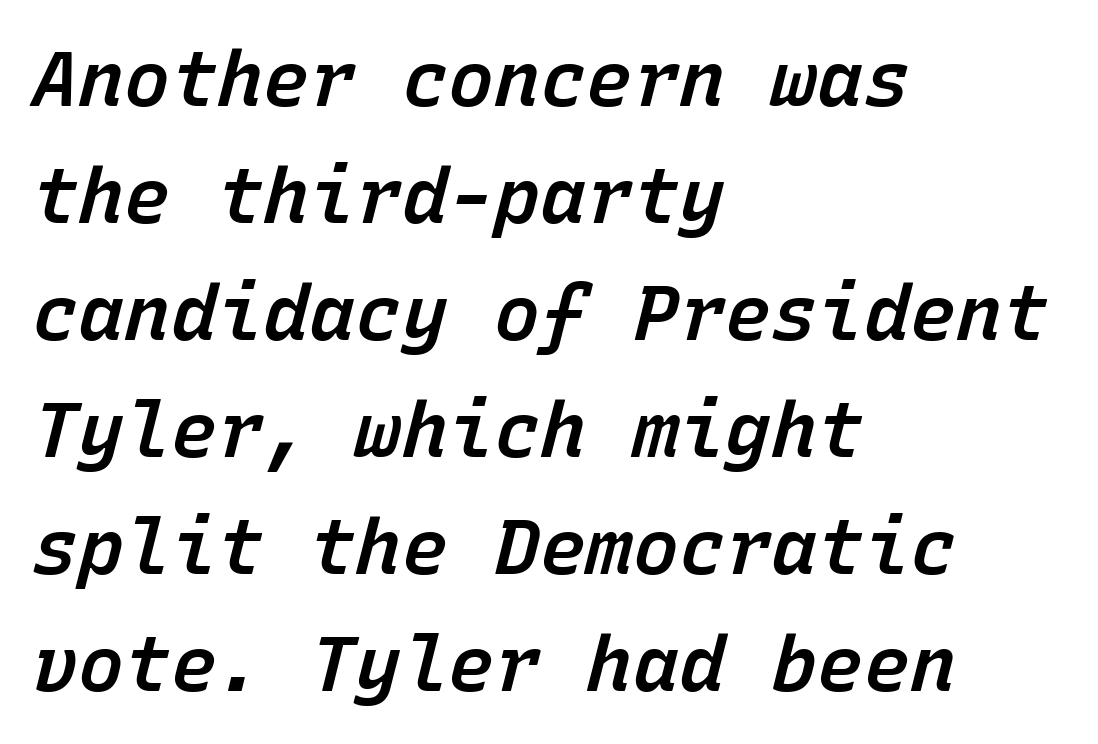
Q: Is the text bold? A: Semi-bold.
Q: Is the text italic (slanted)? A: Yes, it leans right by about 15 degrees.
Q: Is the text underlined? A: No.
Q: How is the paragraph aligned? A: Left-aligned.
Q: Is the spacing between letters normal or unusually wide? A: Normal.
Q: Is the spacing between lines tight, normal or loose? A: Normal.
Q: Width (condensed, normal, or wide)? A: Normal.
Q: Stroke contrast? A: Low.
Q: x-height? A: Medium.
Q: Monospaced? A: Yes.
